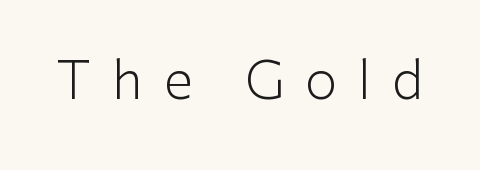
The image shows 53 px light sans-serif type, upright; set unusually wide letter spacing (+0.39 em), not underlined; low stroke contrast and a medium x-height.
